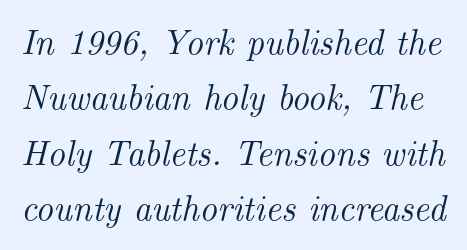
Q: Is the text italic (slanted)? A: Yes, it leans right by about 14 degrees.
Q: Is the typeface a serif or a sans-serif typeface? A: Serif.
Q: Is the text underlined? A: No.
Q: Is the spacing between letters normal or unusually wide? A: Normal.
Q: Is the spacing between lines tight, normal or loose? A: Normal.
Q: Width (condensed, normal, or wide)? A: Normal.
Q: Stroke contrast? A: Medium.
Q: x-height? A: Small.
Q: Monospaced? A: No.
